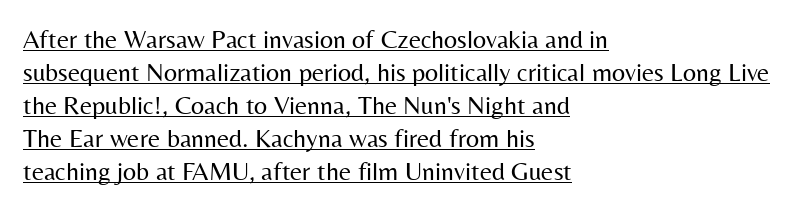
{"italic": "no", "bold": "no", "underline": "yes", "align": "left", "line_spacing": "normal", "line_spacing_ratio": 1.27, "letter_spacing": "normal", "letter_spacing_em": 0.0, "glyph_px": 26}
